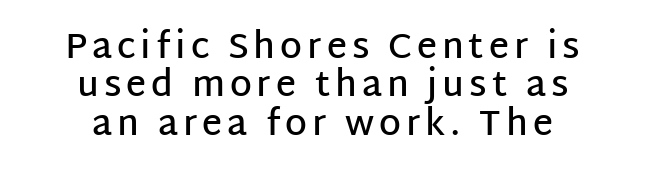
{"serif": "no", "italic": "no", "bold": "semi", "weight": "semibold", "width": "normal", "stroke_contrast": "low", "x_height": "large", "monospaced": "no", "underline": "no", "align": "center", "line_spacing": "tight", "line_spacing_ratio": 1.1, "glyph_px": 35}
